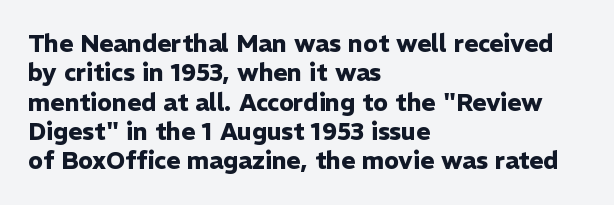
The image shows 24 px bold type, upright; set left-aligned, line spacing 1.22x, normal letter spacing, not underlined.
